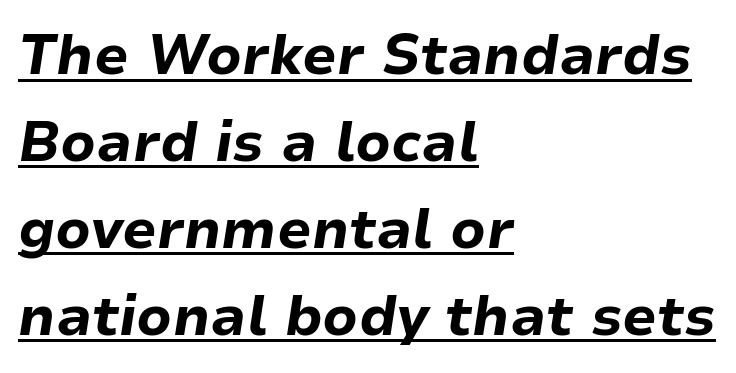
{"italic": "yes", "lean": "right", "slant_degrees": 9, "bold": "yes", "weight": "bold", "width": "normal", "stroke_contrast": "low", "x_height": "medium", "monospaced": "no", "underline": "yes", "align": "left", "line_spacing": "normal", "line_spacing_ratio": 1.58, "letter_spacing": "normal", "letter_spacing_em": 0.0, "glyph_px": 55}
